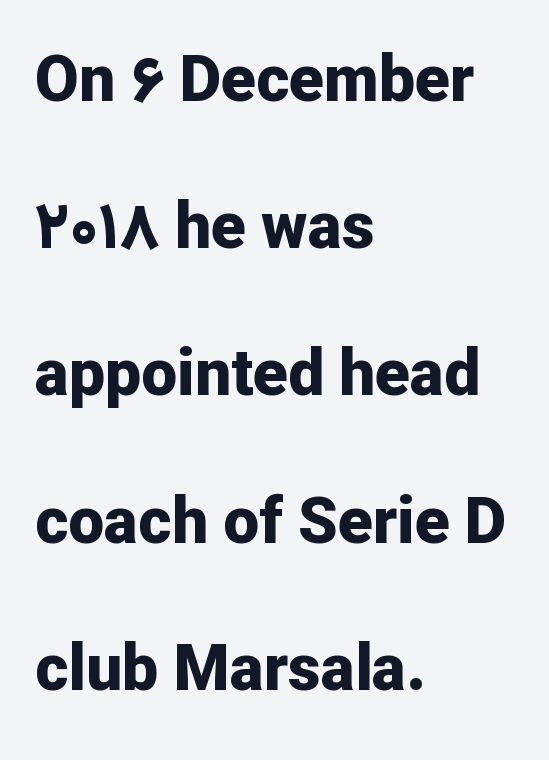
The image shows 64 px bold sans-serif type, upright; set left-aligned, loose line spacing (2.3x), normal letter spacing, not underlined; low stroke contrast and a medium x-height.
